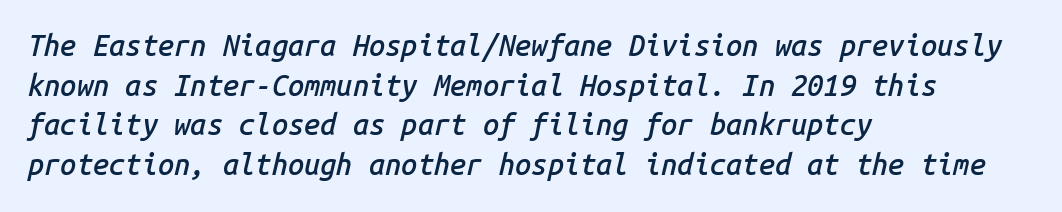
{"italic": "yes", "lean": "right", "slant_degrees": 14, "bold": "semi", "weight": "semibold", "width": "normal", "stroke_contrast": "low", "x_height": "medium", "monospaced": "yes", "underline": "no", "align": "left", "line_spacing": "normal", "line_spacing_ratio": 1.37, "letter_spacing": "normal", "letter_spacing_em": 0.0, "glyph_px": 29}
